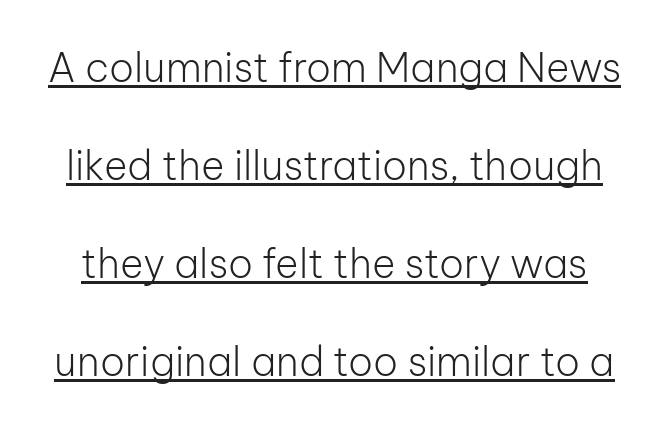
The image shows 40 px light sans-serif type, upright; set loose line spacing (2.45x), normal letter spacing, underlined; low stroke contrast and a medium x-height.
